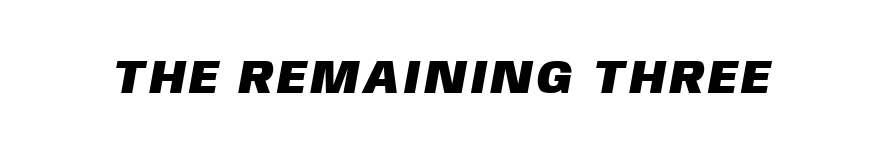
Plain, unruled lines of type. The characters display no serif detailing; their extremities are plain. You could not count columns in this text — the font is proportionally spaced.
